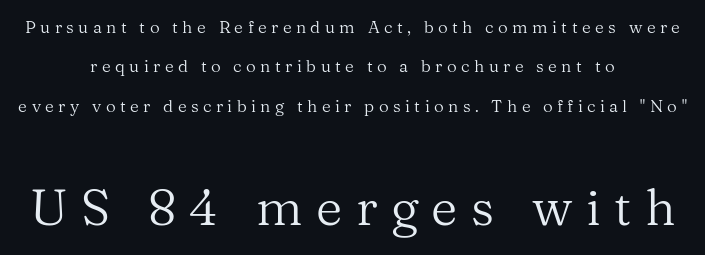
{"serif": "yes", "italic": "no", "bold": "no", "weight": "regular", "width": "normal", "stroke_contrast": "medium", "x_height": "medium", "monospaced": "no", "underline": "no", "align": "center", "line_spacing": "loose", "line_spacing_ratio": 2.32, "letter_spacing": "wide", "letter_spacing_em": 0.26, "larger_block": "second", "size_ratio": 3.0, "glyph_px": 51}
